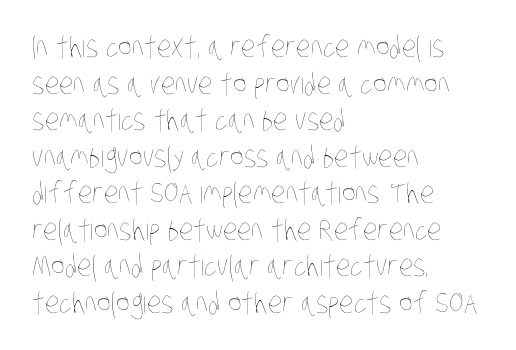
The image shows 29 px thin, condensed type; set left-aligned, normal line spacing (1.26x), normal letter spacing, not underlined; low stroke contrast and a large x-height.
